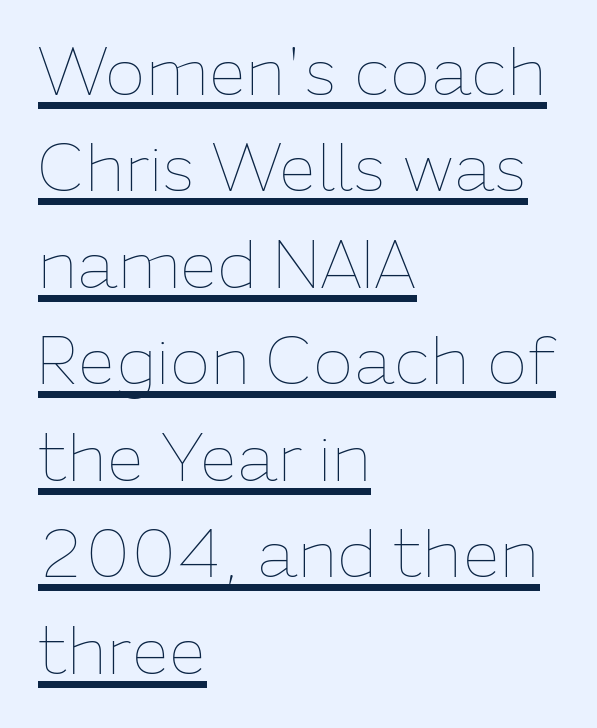
The image shows 67 px thin type, upright; set left-aligned, normal line spacing (1.44x), normal letter spacing, underlined; low stroke contrast and a medium x-height.
